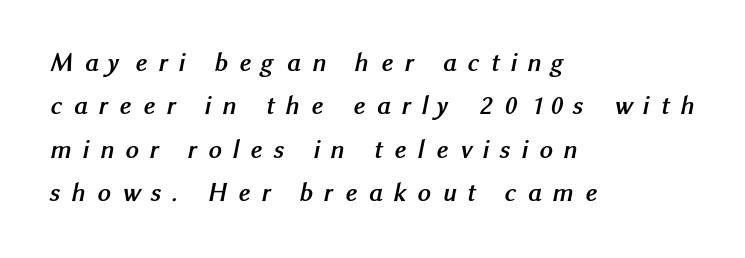
{"bold": "yes", "underline": "no", "align": "left", "line_spacing": "normal", "line_spacing_ratio": 1.67, "letter_spacing": "wide", "letter_spacing_em": 0.43, "glyph_px": 26}
